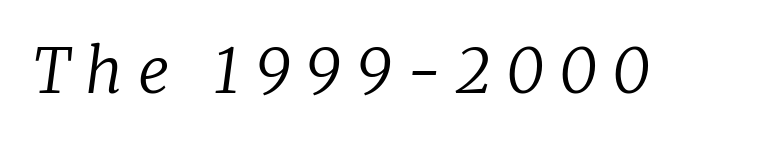
Q: Is the text bold? A: No.
Q: Is the text italic (slanted)? A: Yes, it leans right by about 8 degrees.
Q: Is the typeface a serif or a sans-serif typeface? A: Serif.
Q: Is the text underlined? A: No.
Q: Is the spacing between letters normal or unusually wide? A: Unusually wide.
Q: Width (condensed, normal, or wide)? A: Normal.
Q: Stroke contrast? A: Low.
Q: x-height? A: Medium.
Q: Monospaced? A: No.
